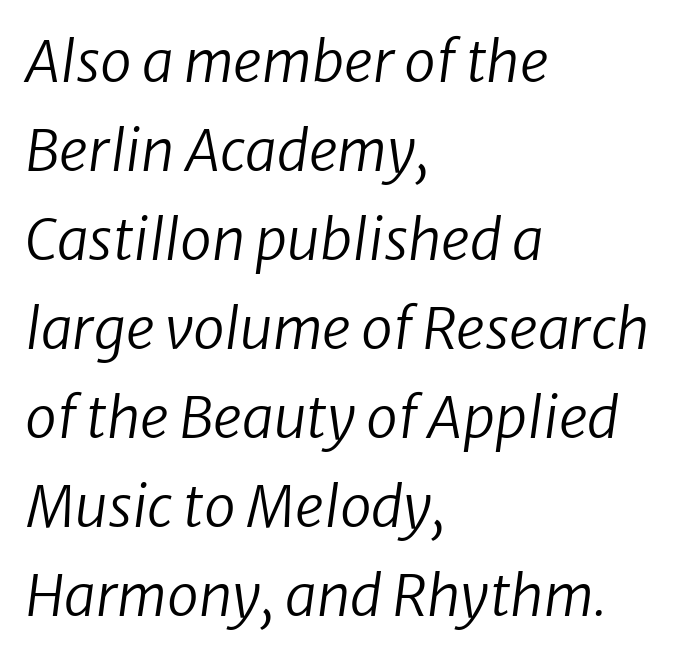
Q: Is the text bold? A: No.
Q: Is the typeface a serif or a sans-serif typeface? A: Sans-serif.
Q: Is the text underlined? A: No.
Q: How is the paragraph aligned? A: Left-aligned.
Q: Is the spacing between letters normal or unusually wide? A: Normal.
Q: Is the spacing between lines tight, normal or loose? A: Normal.
Q: Width (condensed, normal, or wide)? A: Normal.
Q: Stroke contrast? A: Low.
Q: x-height? A: Medium.
Q: Monospaced? A: No.
